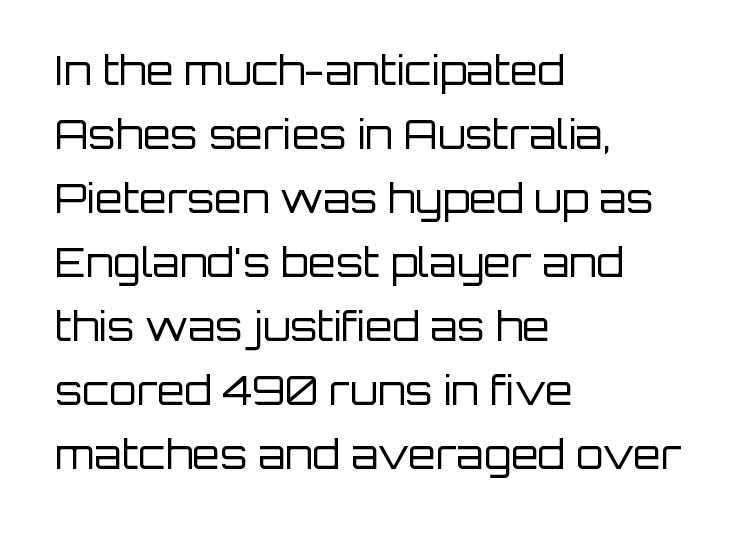
{"serif": "no", "italic": "no", "bold": "no", "weight": "regular", "width": "normal", "stroke_contrast": "low", "x_height": "large", "monospaced": "no", "underline": "no", "align": "left", "line_spacing": "normal", "line_spacing_ratio": 1.6, "letter_spacing": "normal", "letter_spacing_em": 0.0, "glyph_px": 40}
